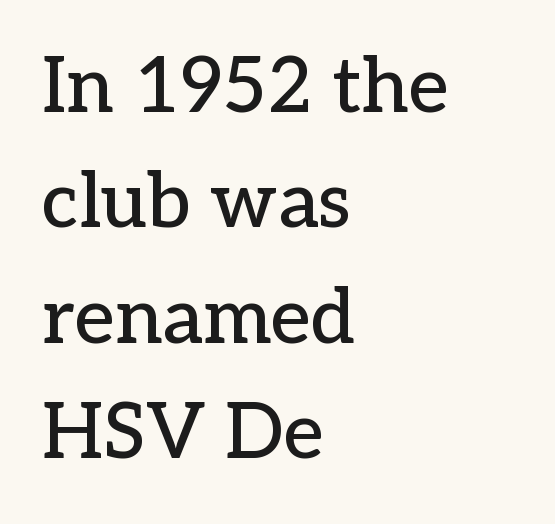
The image shows 77 px serif type, upright; set left-aligned, normal line spacing (1.5x), normal letter spacing, not underlined; low stroke contrast and a medium x-height.
